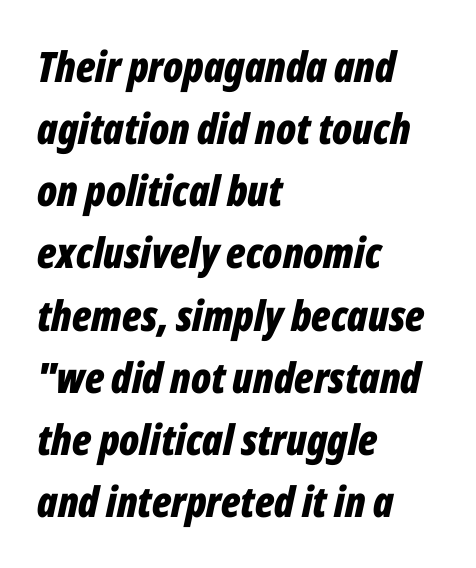
Q: Is the text bold? A: Yes.
Q: Is the text italic (slanted)? A: Yes, it leans right by about 12 degrees.
Q: Is the text underlined? A: No.
Q: How is the paragraph aligned? A: Left-aligned.
Q: Is the spacing between letters normal or unusually wide? A: Normal.
Q: Is the spacing between lines tight, normal or loose? A: Normal.
Q: Width (condensed, normal, or wide)? A: Condensed.
Q: Stroke contrast? A: Low.
Q: x-height? A: Medium.
Q: Monospaced? A: No.
